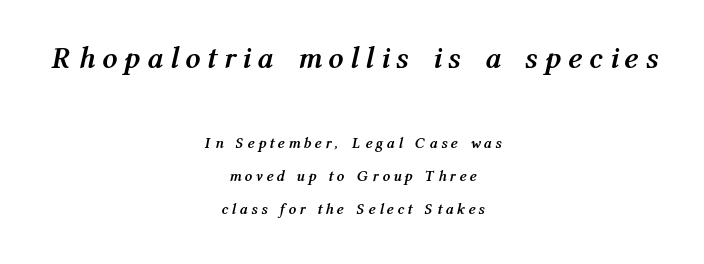
Check under the words: just untouched page. Is this a fixed-width face? No — the glyphs have proportional, varying widths. The whitespace from short lines is split evenly between both sides. The composition opens big and finishes small. This sample uses expanded letter spacing, leaving extra air between glyphs.
